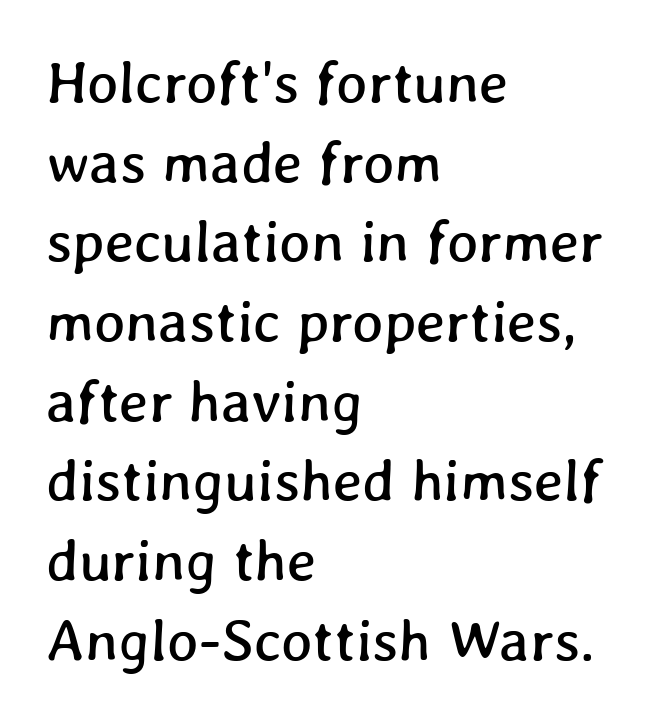
Look at the tracking — it's just the regular setting, nothing added. Unmarked baselines from the first word to the last. The passage is arranged the way most books set body copy — flush left. Character widths vary here, with narrow letters taking less room than wide ones. In terms of leading, this rendering sits right in the middle.
